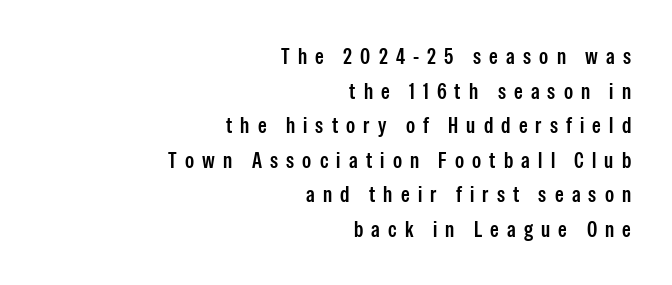
The setting favours the right margin, as signatures and pull-quotes sometimes do. Honestly, there is no underline to notice here at all. The tracking reads as deliberately expanded to a designer's eye. Ascenders rise straight up at ninety degrees.
